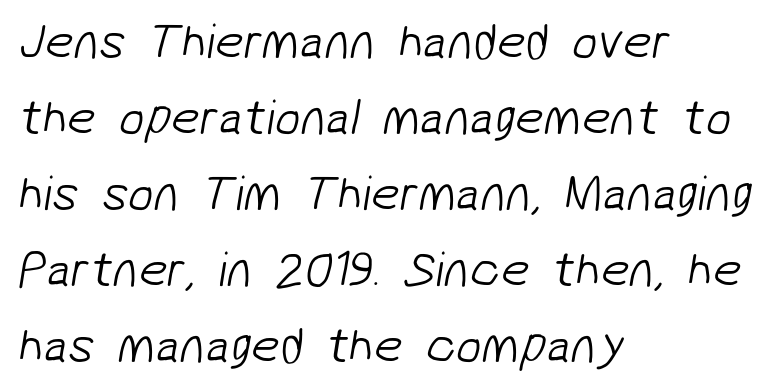
The weight would be labelled regular, book, light, or lighter still. Underline: absent. Horizontal alignment here is leftward, the default for most running prose. How are the letters spaced? Ordinarily, with no added tracking.
